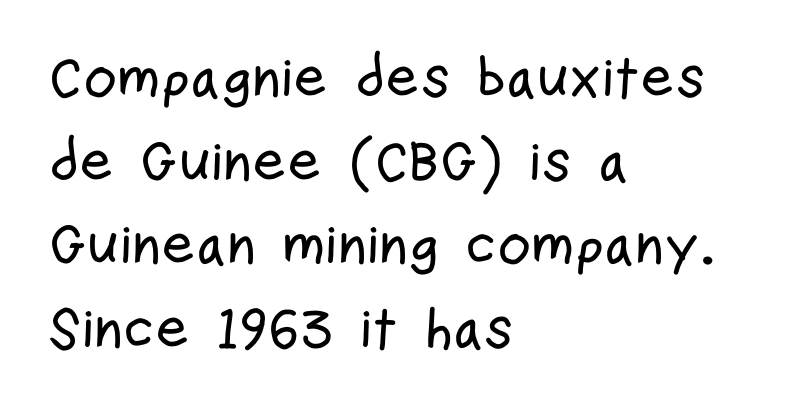
Q: Is the text italic (slanted)? A: No, it is upright.
Q: Is the typeface a serif or a sans-serif typeface? A: Sans-serif.
Q: Is the text underlined? A: No.
Q: How is the paragraph aligned? A: Left-aligned.
Q: Is the spacing between letters normal or unusually wide? A: Normal.
Q: Is the spacing between lines tight, normal or loose? A: Normal.
Q: Width (condensed, normal, or wide)? A: Condensed.
Q: Stroke contrast? A: Low.
Q: x-height? A: Medium.
Q: Monospaced? A: No.
